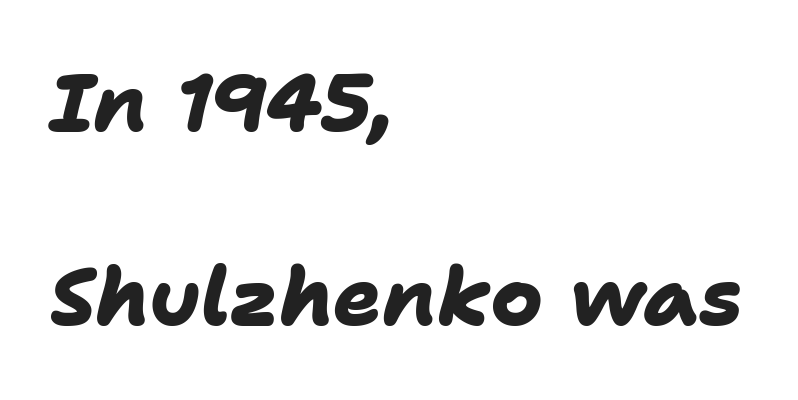
The face used here is proportionally spaced, like ordinary book or web type. Honestly, the rows look like they've been pulled way apart. Is this a sans? Yes — the strokes have no serifs. Line beginnings align vertically; line endings do not. Characters follow at the spacing the type designer built in. Descenders hang freely into open space.
